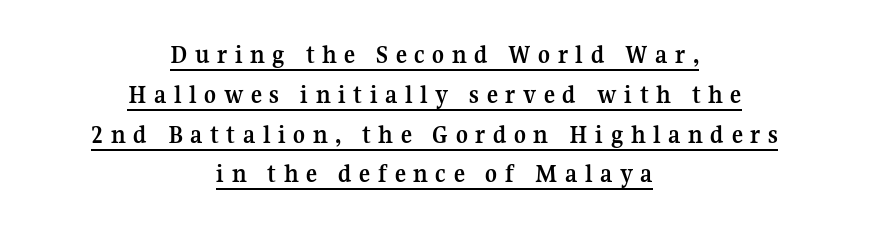
Q: Is the text bold? A: Yes.
Q: Is the text italic (slanted)? A: No, it is upright.
Q: Is the text underlined? A: Yes.
Q: How is the paragraph aligned? A: Centered.
Q: Is the spacing between letters normal or unusually wide? A: Unusually wide.
Q: Is the spacing between lines tight, normal or loose? A: Normal.
